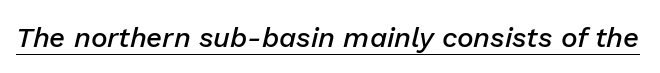
Q: Is the text bold? A: Semi-bold.
Q: Is the text italic (slanted)? A: Yes, it leans right by about 13 degrees.
Q: Is the text underlined? A: Yes.
Q: Is the spacing between letters normal or unusually wide? A: Normal.
Q: Width (condensed, normal, or wide)? A: Normal.
Q: Stroke contrast? A: Low.
Q: x-height? A: Medium.
Q: Monospaced? A: No.
